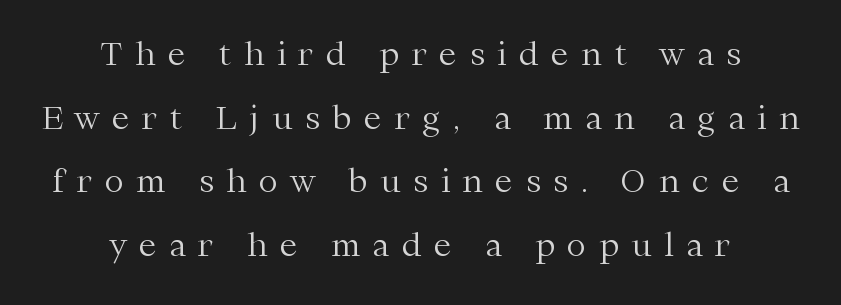
Note the varied advance widths — an 'i' is clearly narrower than an 'm'. This rendering employs a face with finishing strokes, i.e., a serif. No letter is thick-stroked: the sample isn't bold. Does extra space separate the letters? Yes, quite a lot of it. Ordinary non-slanted type is in use. Honestly, there is no underline to notice here at all.
